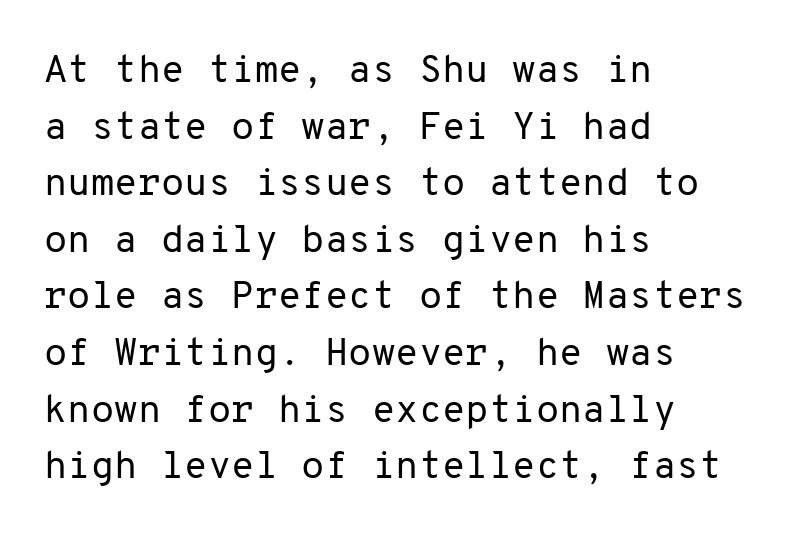
{"serif": "no", "italic": "no", "bold": "no", "weight": "regular", "width": "normal", "stroke_contrast": "low", "x_height": "medium", "monospaced": "yes", "underline": "no", "align": "left", "line_spacing": "normal", "line_spacing_ratio": 1.49, "letter_spacing": "normal", "letter_spacing_em": 0.0, "glyph_px": 38}
